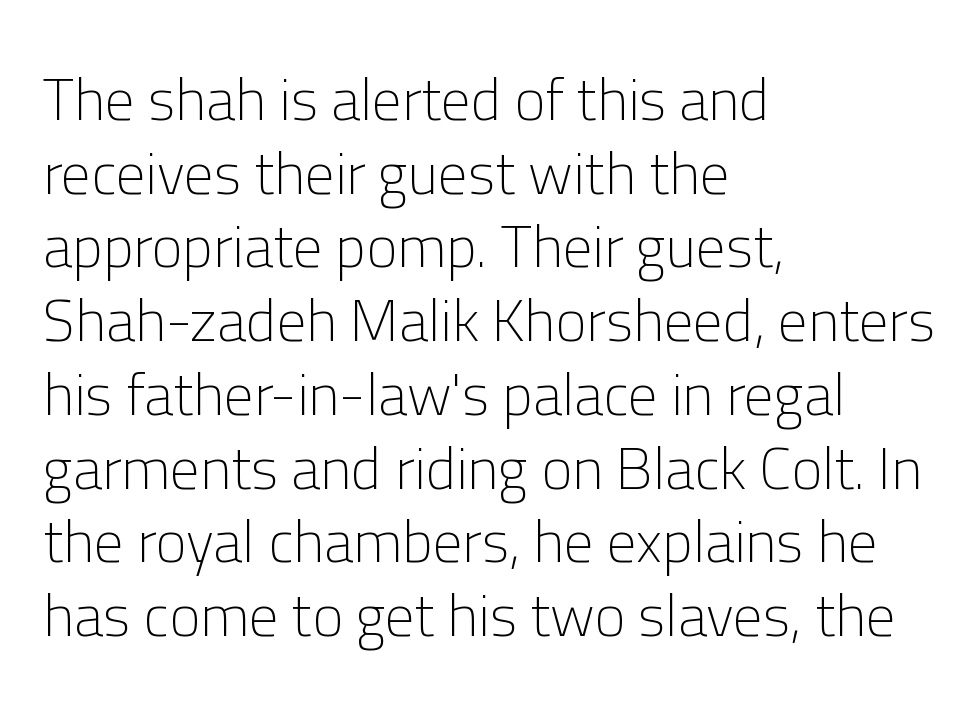
{"serif": "no", "italic": "no", "bold": "no", "weight": "light", "width": "normal", "stroke_contrast": "low", "x_height": "medium", "monospaced": "no", "underline": "no", "align": "left", "line_spacing": "normal", "line_spacing_ratio": 1.25, "letter_spacing": "normal", "letter_spacing_em": 0.0, "glyph_px": 59}
